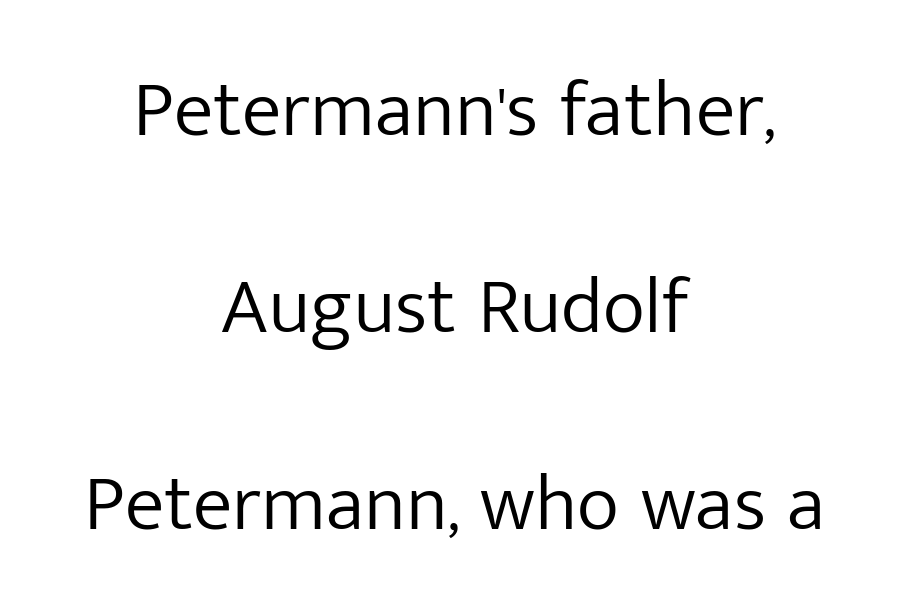
Q: Is the text bold? A: No.
Q: Is the text italic (slanted)? A: No, it is upright.
Q: Is the typeface a serif or a sans-serif typeface? A: Sans-serif.
Q: Is the text underlined? A: No.
Q: How is the paragraph aligned? A: Centered.
Q: Is the spacing between letters normal or unusually wide? A: Normal.
Q: Is the spacing between lines tight, normal or loose? A: Loose.
Q: Width (condensed, normal, or wide)? A: Normal.
Q: Stroke contrast? A: Low.
Q: x-height? A: Medium.
Q: Monospaced? A: No.
